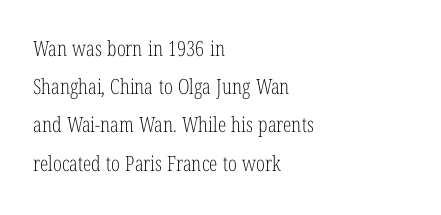
{"italic": "no", "bold": "no", "underline": "no", "align": "left", "line_spacing_ratio": 1.82, "letter_spacing": "normal", "letter_spacing_em": 0.0, "glyph_px": 21}
